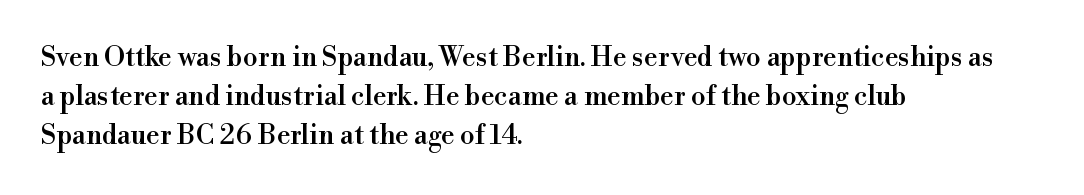
{"italic": "no", "underline": "no", "align": "left", "line_spacing": "normal", "line_spacing_ratio": 1.45, "letter_spacing": "normal", "letter_spacing_em": 0.0, "glyph_px": 27}
